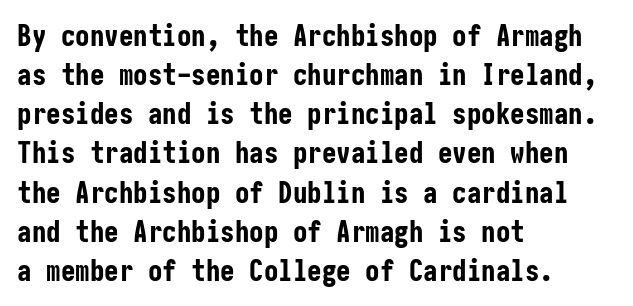
Ordinary non-slanted type is in use. Emphasis by weight is at full strength: bold. Decoration check: the copy has no underline. Each line starts at the same left margin while the right side varies. This rendering leaves character spacing at its baseline value. The letters carry no serifs — their stems end cleanly without finishing strokes.
